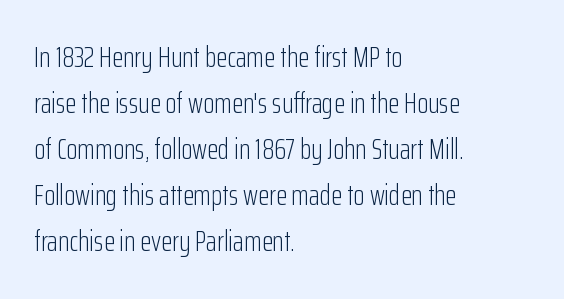
The lettering holds an erect, upright posture throughout. Has an underline been added? It has not. The type family on display is of the sans-serif kind. Caption: multi-line text, flush left, ragged right. Proportional: the letters do not fall into vertical columns.
